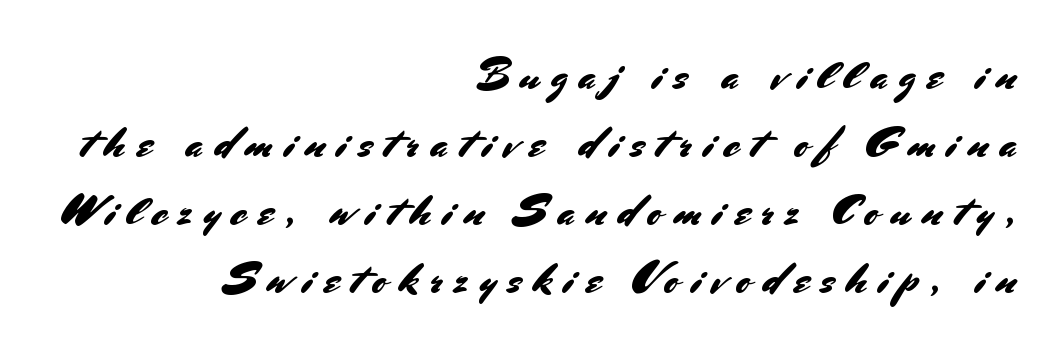
Looks like regular typesetting: each glyph gets only the width it needs. Quick note: interline space is typical. These lines stack with their right ends in a neat column. Someone cranked the tracking dial way up on this one.
